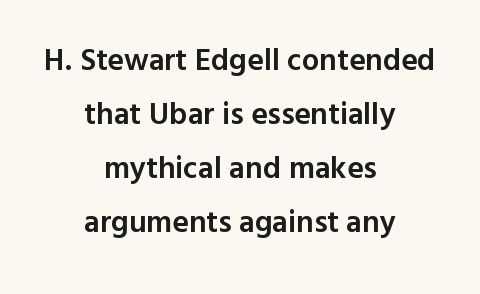
{"serif": "no", "italic": "no", "bold": "semi", "weight": "semibold", "width": "normal", "x_height": "medium", "monospaced": "no", "underline": "no", "align": "center", "line_spacing_ratio": 1.74, "letter_spacing": "normal", "letter_spacing_em": 0.0, "glyph_px": 31}
